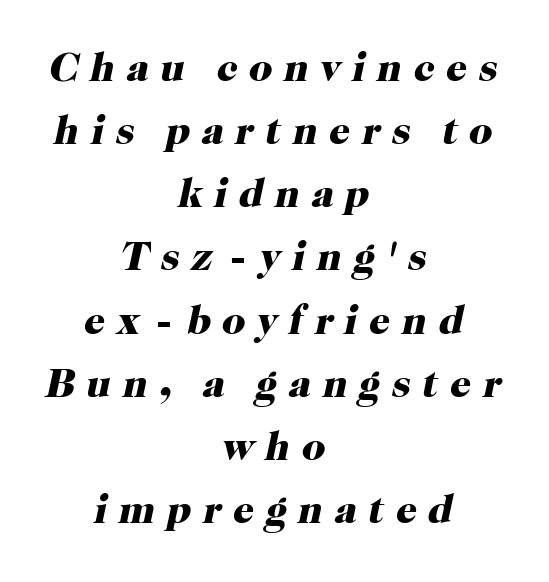
{"serif": "yes", "italic": "yes", "lean": "right", "slant_degrees": 12, "bold": "yes", "weight": "heavy", "width": "normal", "stroke_contrast": "high", "x_height": "medium", "monospaced": "no", "underline": "no", "align": "center", "line_spacing": "normal", "line_spacing_ratio": 1.54, "letter_spacing": "wide", "letter_spacing_em": 0.28, "glyph_px": 41}
